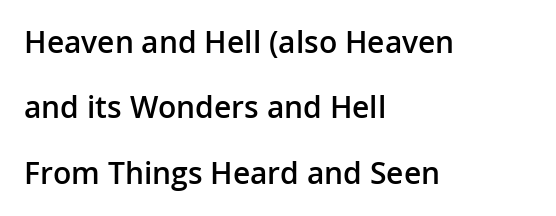
The image shows 30 px semibold sans-serif type, upright; set left-aligned, loose line spacing (2.18x), normal letter spacing, not underlined; low stroke contrast and a medium x-height.
